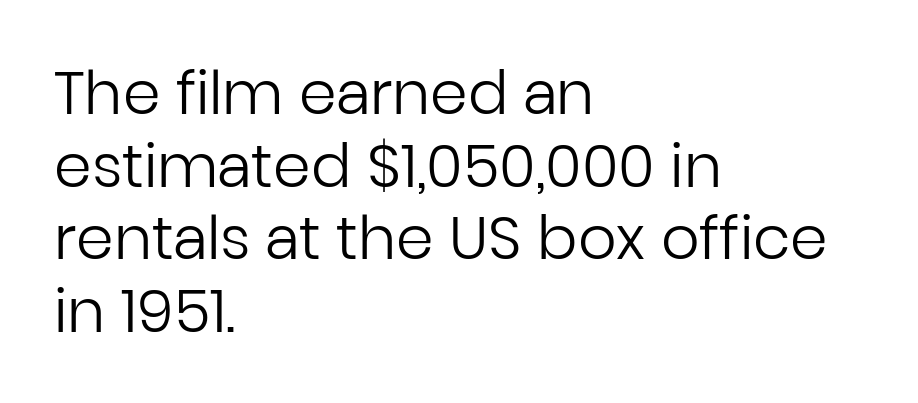
Compared with typical body copy, the letter spacing here is the same. Line starts are locked; line ends wander. The space directly below the letters is spotless. To sum up the face: it is a sans, with no serifs. Do the letters lean? They stand straight. Think standard paragraph weight, or any step lighter than that.
